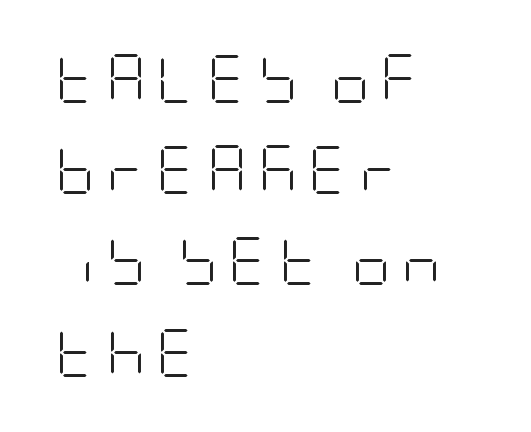
{"serif": "no", "italic": "no", "bold": "no", "weight": "light", "width": "condensed", "stroke_contrast": "low", "x_height": "large", "underline": "no", "align": "left", "line_spacing": "loose", "line_spacing_ratio": 1.9, "letter_spacing": "wide", "letter_spacing_em": 0.24, "glyph_px": 48}
